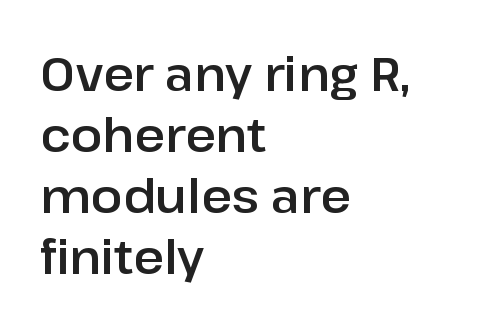
{"serif": "no", "italic": "no", "width": "normal", "stroke_contrast": "low", "x_height": "medium", "monospaced": "no", "underline": "no", "align": "left", "line_spacing": "normal", "line_spacing_ratio": 1.3, "letter_spacing": "normal", "letter_spacing_em": 0.0, "glyph_px": 47}
